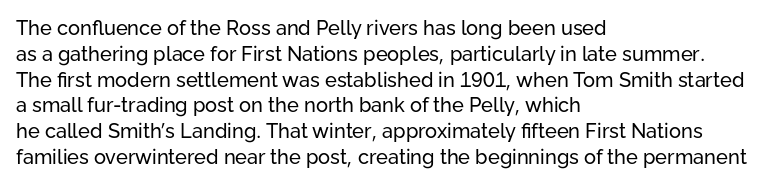
{"italic": "no", "bold": "no", "underline": "no", "align": "left", "line_spacing": "normal", "line_spacing_ratio": 1.29, "letter_spacing": "normal", "letter_spacing_em": 0.0, "glyph_px": 20}
